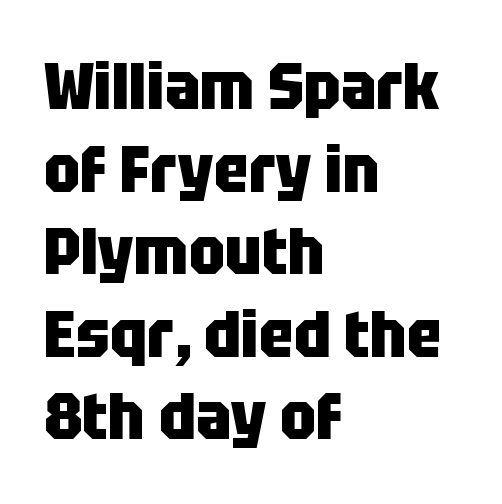
Q: Is the text bold? A: Yes.
Q: Is the text italic (slanted)? A: No, it is upright.
Q: Is the typeface a serif or a sans-serif typeface? A: Sans-serif.
Q: Is the text underlined? A: No.
Q: How is the paragraph aligned? A: Left-aligned.
Q: Is the spacing between letters normal or unusually wide? A: Normal.
Q: Is the spacing between lines tight, normal or loose? A: Normal.
Q: Width (condensed, normal, or wide)? A: Condensed.
Q: Stroke contrast? A: Low.
Q: x-height? A: Large.
Q: Monospaced? A: No.
